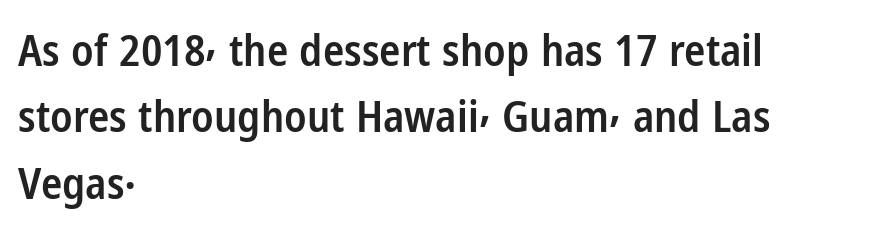
Q: Is the text bold? A: Semi-bold.
Q: Is the text italic (slanted)? A: No, it is upright.
Q: Is the typeface a serif or a sans-serif typeface? A: Sans-serif.
Q: Is the text underlined? A: No.
Q: How is the paragraph aligned? A: Left-aligned.
Q: Is the spacing between letters normal or unusually wide? A: Normal.
Q: Is the spacing between lines tight, normal or loose? A: Normal.
Q: Width (condensed, normal, or wide)? A: Condensed.
Q: Stroke contrast? A: Low.
Q: x-height? A: Medium.
Q: Monospaced? A: No.
